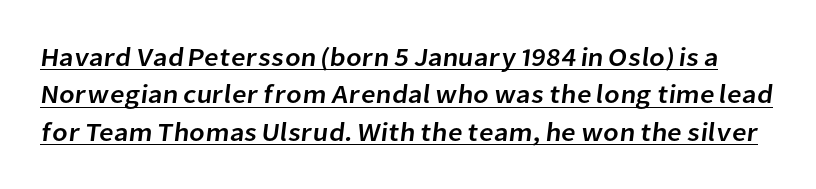
{"underline": "yes", "line_spacing": "normal", "line_spacing_ratio": 1.44, "letter_spacing": "normal", "letter_spacing_em": 0.0, "glyph_px": 26}
